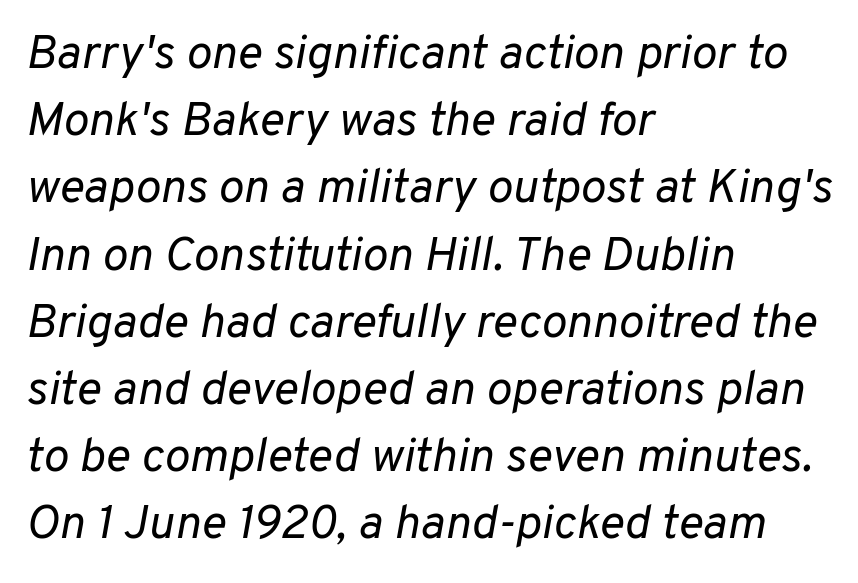
The image shows 48 px regular-weight type, italic (leaning right); set left-aligned, normal line spacing (1.4x), normal letter spacing, not underlined; low stroke contrast and a medium x-height.
